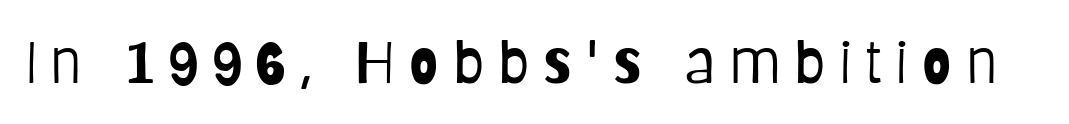
{"serif": "no", "italic": "no", "bold": "no", "weight": "light", "width": "condensed", "stroke_contrast": "low", "x_height": "large", "monospaced": "no", "underline": "no", "letter_spacing": "wide", "letter_spacing_em": 0.25, "glyph_px": 58}
